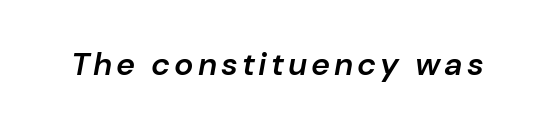
{"italic": "yes", "lean": "right", "slant_degrees": 10, "bold": "semi", "weight": "semibold", "width": "normal", "stroke_contrast": "low", "x_height": "medium", "monospaced": "no", "underline": "no", "glyph_px": 32}
